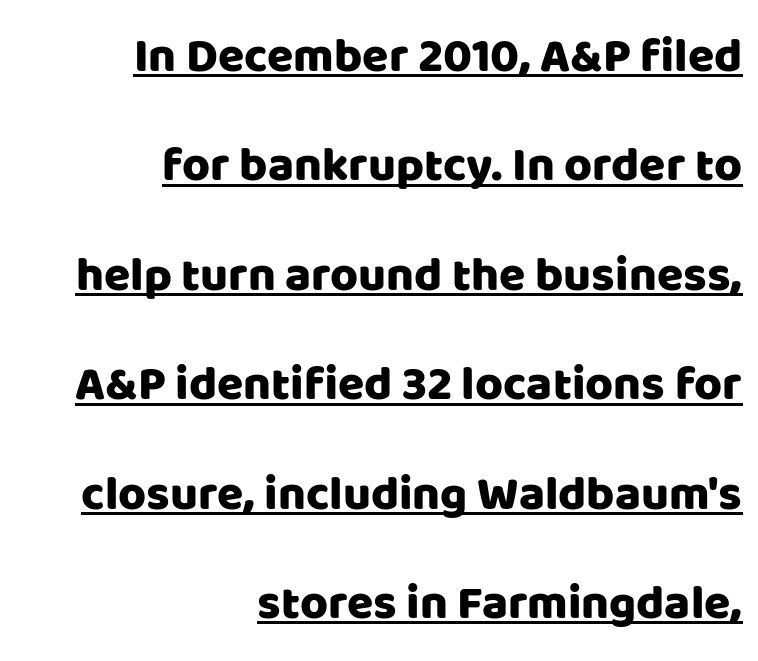
The image shows 48 px sans-serif type, upright; set right-aligned, loose line spacing (2.28x), normal letter spacing, underlined; low stroke contrast and a large x-height.
